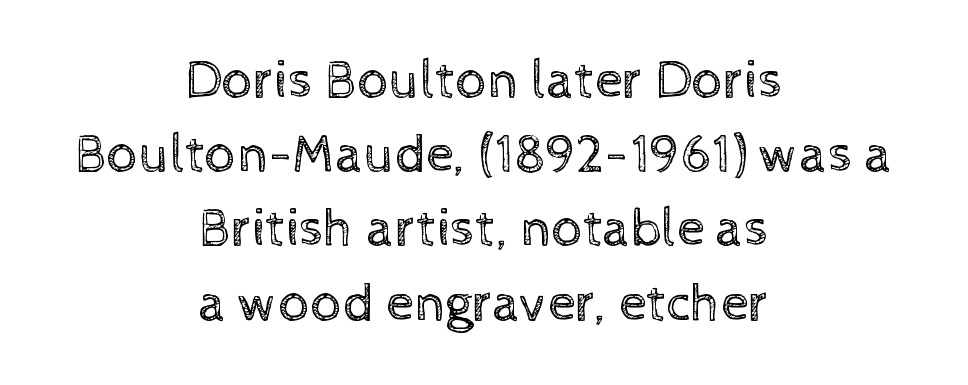
The image shows 55 px regular-weight type, upright; set centered, normal line spacing (1.35x), normal letter spacing, not underlined; a medium x-height.
